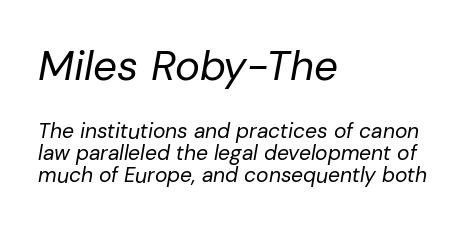
Between these two stacked blocks, the higher one wins on size. Does the lettering tilt? It does — this is italic. Does the copy run flush right? No — it runs flush left. The letters sit at their default tracking, neither squeezed nor spread.
